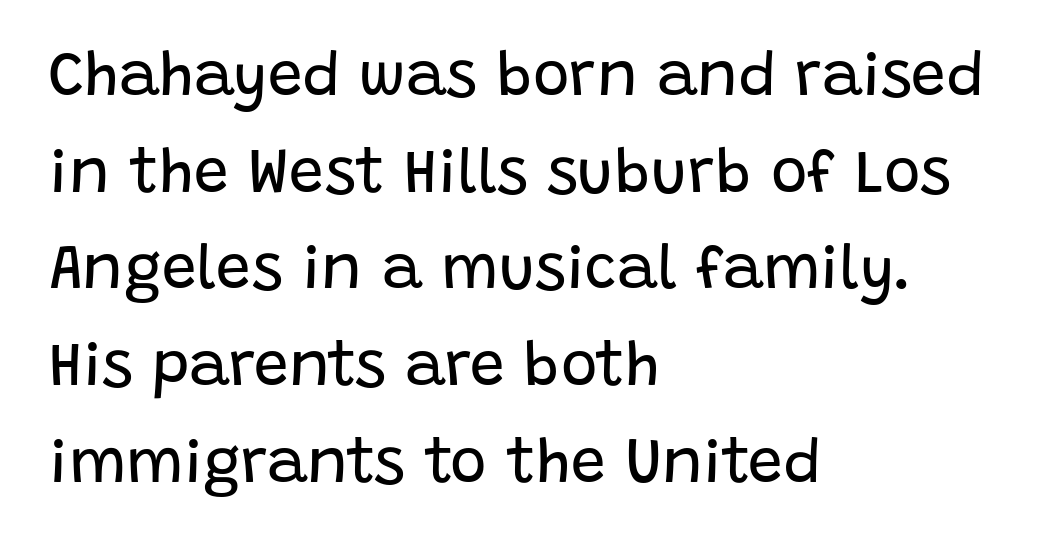
It's the straight-up-and-down kind of type. The typesetting does not lean heavy: it is not bold. This rendering employs a face without finishing strokes, i.e., a sans-serif. Each letter keeps its own natural width here, so spacing adapts to shape. Alignment: flush left. Lines of text with bare space underneath.
